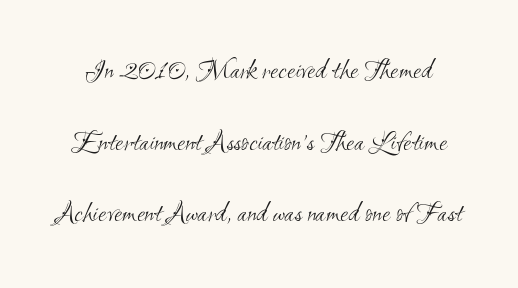
The image shows 29 px light, condensed sans-serif type; set loose line spacing (2.47x), normal letter spacing, not underlined; medium stroke contrast and a small x-height.
